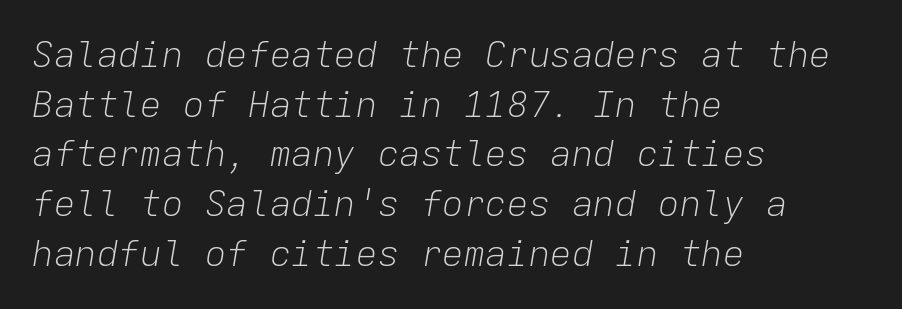
{"italic": "yes", "lean": "right", "slant_degrees": 9, "bold": "no", "weight": "light", "width": "normal", "stroke_contrast": "low", "x_height": "medium", "monospaced": "yes", "underline": "no", "align": "left", "line_spacing": "normal", "line_spacing_ratio": 1.38, "letter_spacing": "normal", "letter_spacing_em": 0.0, "glyph_px": 36}
